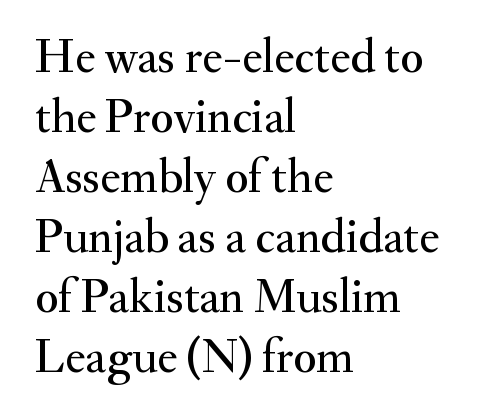
The image shows 48 px serif type, upright; set left-aligned, normal line spacing (1.25x), normal letter spacing, not underlined; medium stroke contrast and a small x-height.
